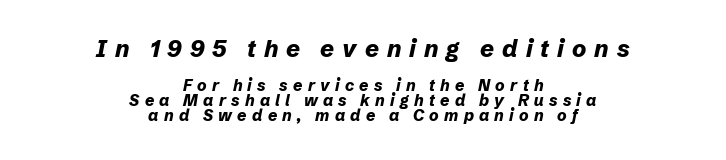
Q: Is the text bold? A: Yes.
Q: Is the text italic (slanted)? A: Yes, it leans right by about 12 degrees.
Q: Is the text underlined? A: No.
Q: How is the paragraph aligned? A: Centered.
Q: Is the spacing between letters normal or unusually wide? A: Unusually wide.
Q: Is the spacing between lines tight, normal or loose? A: Tight.
Q: Which block of text is set in a larger size, the first (top) or the second (bottom)? A: The first (top) one.
